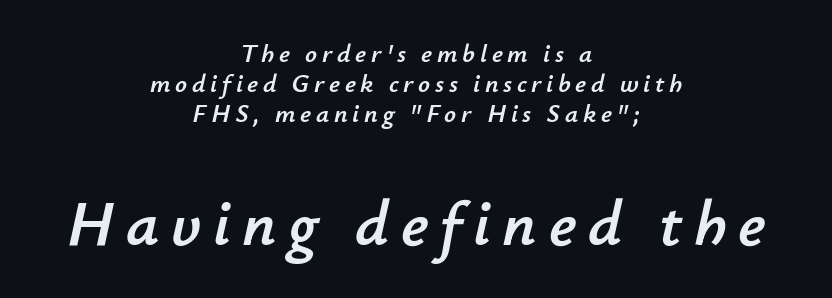
The foot of each line stays bare and open. The rendering uses natural spacing where letterforms have individual widths. Here the second block reads like a headline and the first like body copy. The whitespace from short lines is split evenly between both sides. Each new line begins almost immediately beneath the previous one.
